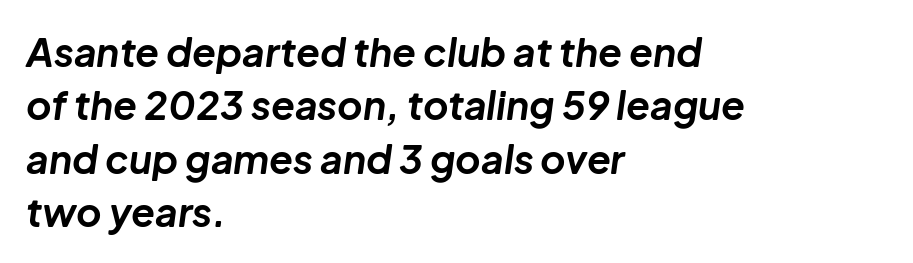
The string is rendered with underlining switched off. These lines are rendered in a variable-pitch font. Summary of vertical rhythm: regular, with standard interline spacing. Letter spacing: default. This is heavy type, rendered in bold.
